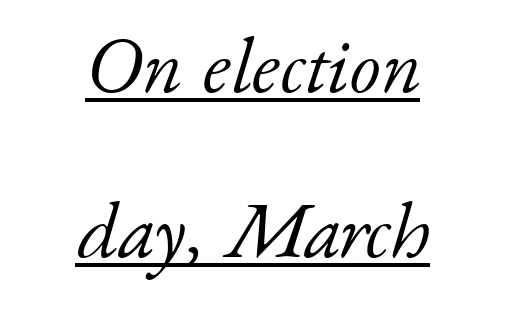
{"serif": "yes", "italic": "yes", "lean": "right", "slant_degrees": 17, "bold": "no", "weight": "light", "width": "normal", "stroke_contrast": "low", "x_height": "small", "monospaced": "no", "underline": "yes", "align": "center", "line_spacing": "loose", "line_spacing_ratio": 2.09, "letter_spacing": "normal", "letter_spacing_em": 0.0, "glyph_px": 79}
